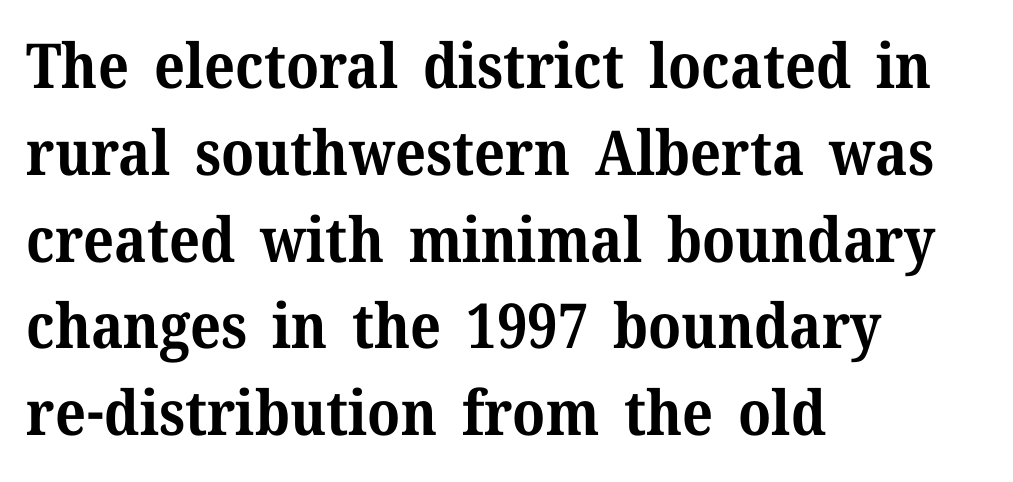
The image shows 62 px bold serif type, upright; set left-aligned, normal line spacing (1.4x), normal letter spacing, not underlined; medium stroke contrast and a medium x-height.
